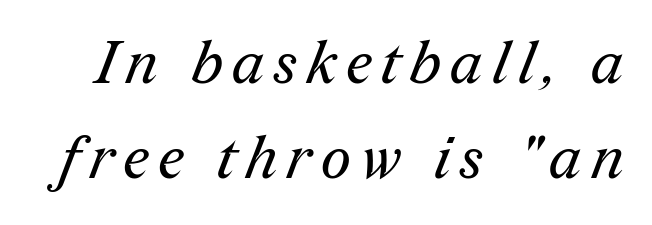
The designer went with a serif here, giving each stem small feet. Here the designer chose a conventional face with non-uniform glyph widths. The string is rendered with underlining switched off. The face looks like a standard text weight, possibly lighter.
